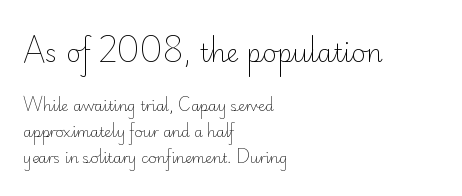
Q: Is the text bold? A: No.
Q: Is the text italic (slanted)? A: No, it is upright.
Q: Is the text underlined? A: No.
Q: How is the paragraph aligned? A: Left-aligned.
Q: Is the spacing between letters normal or unusually wide? A: Normal.
Q: Which block of text is set in a larger size, the first (top) or the second (bottom)? A: The first (top) one.
